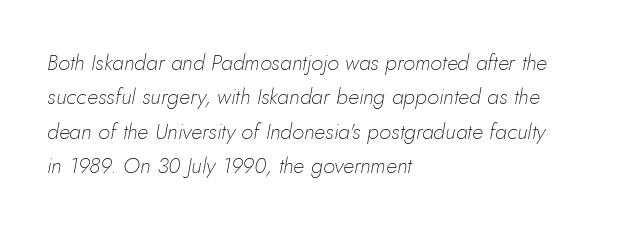
Q: Is the text bold? A: No.
Q: Is the text italic (slanted)? A: Yes, it leans right by about 10 degrees.
Q: Is the text underlined? A: No.
Q: How is the paragraph aligned? A: Left-aligned.
Q: Is the spacing between letters normal or unusually wide? A: Normal.
Q: Is the spacing between lines tight, normal or loose? A: Normal.
